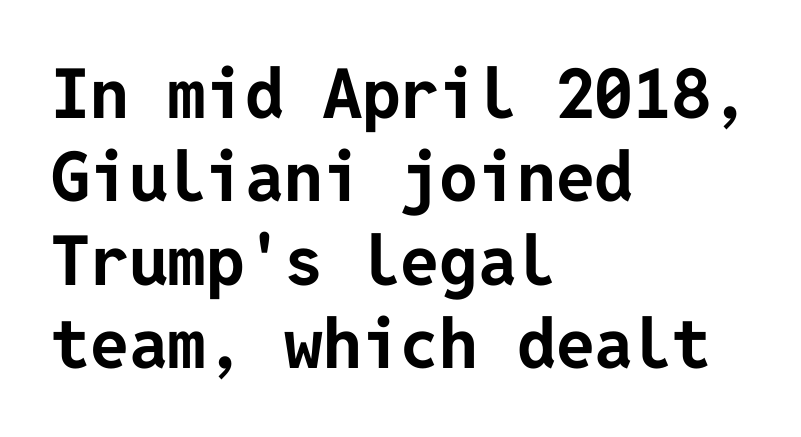
Pretty heavy lettering here — definitely bold. The designer went with a sans here, leaving each stem footless. These lines keep a tight, regular rhythm from letter to letter. Underlining? Definitely not there. Notice how the stems are strictly vertical — no italics here.
